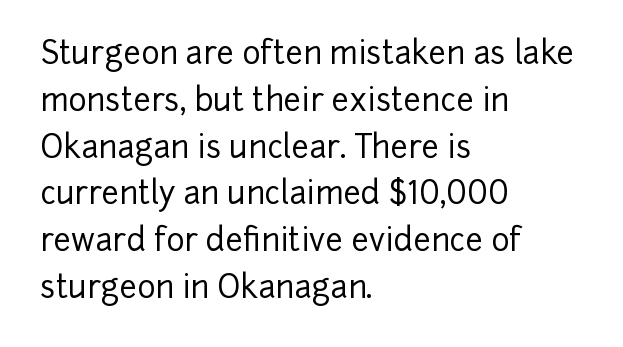
{"serif": "no", "italic": "no", "width": "normal", "stroke_contrast": "low", "x_height": "medium", "monospaced": "no", "underline": "no", "align": "left", "line_spacing": "normal", "line_spacing_ratio": 1.51, "letter_spacing": "normal", "letter_spacing_em": 0.0, "glyph_px": 31}
